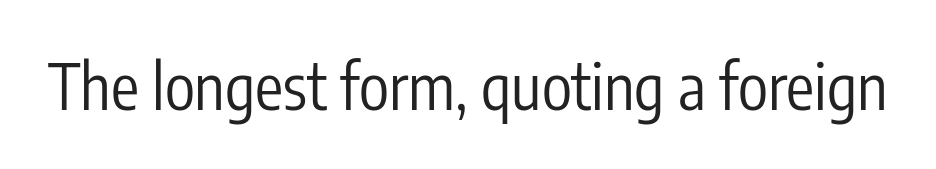
These lines are composed in type without serifs. Unlike italic type, these characters show no tilt at all. Bare-footed words on every line. The typesetting does not lean heavy: it is not bold. The rendering keeps characters at their native spacing. These lines are rendered in a variable-pitch font.
